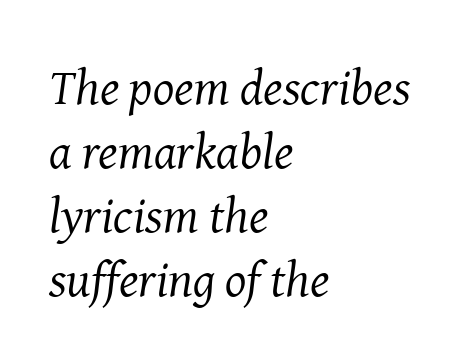
Q: Is the text bold? A: No.
Q: Is the text italic (slanted)? A: Yes, it leans right by about 8 degrees.
Q: Is the typeface a serif or a sans-serif typeface? A: Serif.
Q: Is the text underlined? A: No.
Q: How is the paragraph aligned? A: Left-aligned.
Q: Is the spacing between letters normal or unusually wide? A: Normal.
Q: Is the spacing between lines tight, normal or loose? A: Normal.
Q: Width (condensed, normal, or wide)? A: Normal.
Q: Stroke contrast? A: Medium.
Q: x-height? A: Medium.
Q: Monospaced? A: No.
